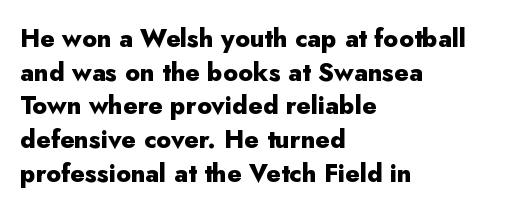
The image shows 25 px bold type, upright; set left-aligned, normal line spacing (1.35x), normal letter spacing, not underlined.
